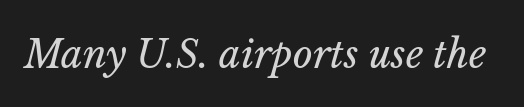
Letters rest on an invisible, unmarked baseline. Default kerning and tracking; the words read as compact shapes. The letters advance in unequal steps, a hallmark of proportional type. Stems here are at most as thick as an everyday book face. This sample uses an oblique cut, with every glyph tilted off the vertical.
